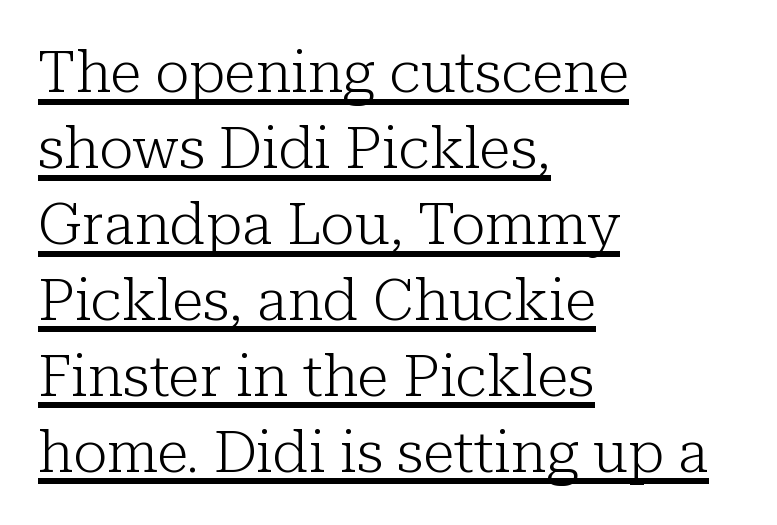
The image shows 58 px light serif type, upright; set left-aligned, normal line spacing (1.31x), normal letter spacing, underlined; low stroke contrast and a medium x-height.
